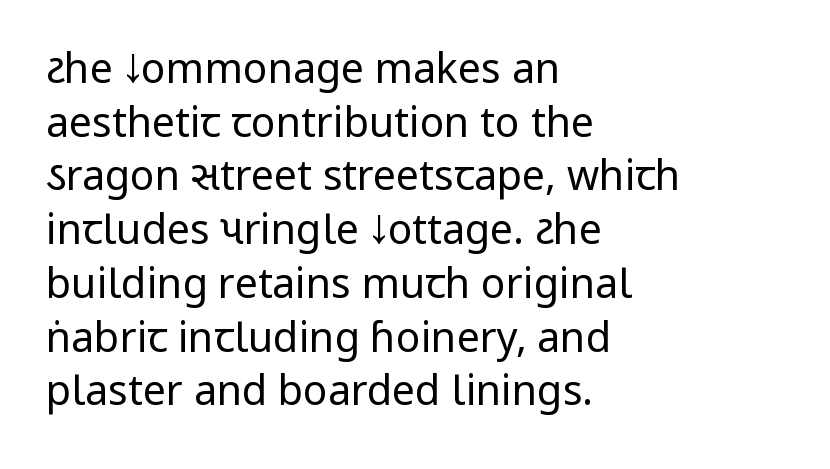
The image shows 41 px regular-weight, condensed sans-serif type, upright; set left-aligned, normal line spacing (1.31x), normal letter spacing, not underlined; low stroke contrast.
